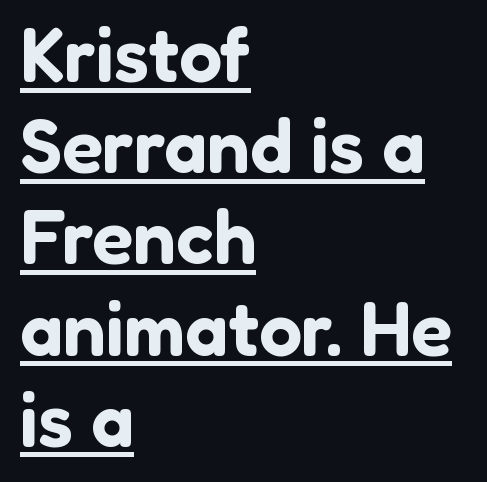
{"serif": "no", "italic": "no", "width": "normal", "stroke_contrast": "low", "x_height": "medium", "monospaced": "no", "underline": "yes", "align": "left", "line_spacing_ratio": 1.2, "letter_spacing": "normal", "letter_spacing_em": 0.0, "glyph_px": 76}
